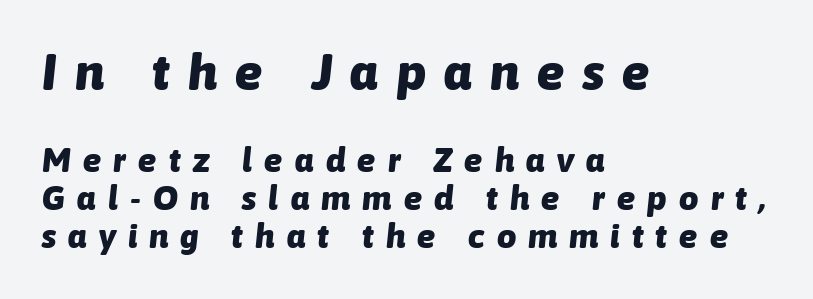
Compared with typical paragraphs, the rows here are closer together. The letters in the upper block stand taller than those in the block below. The area under the type is left untouched. The letters are spread apart with noticeably loose tracking. Here the designer chose a conventional face with non-uniform glyph widths. Does the weight exceed regular? Yes, all the way to bold.
